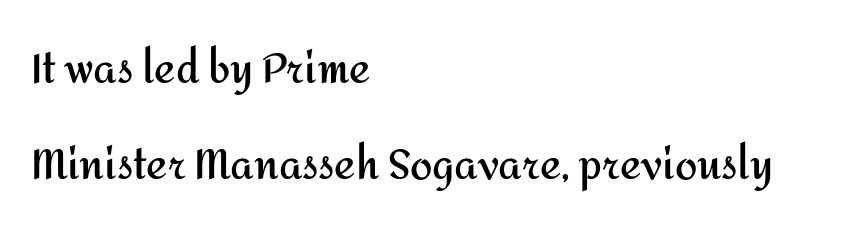
Q: Is the text bold? A: Yes.
Q: Is the text italic (slanted)? A: No, it is upright.
Q: Is the typeface a serif or a sans-serif typeface? A: Sans-serif.
Q: Is the text underlined? A: No.
Q: How is the paragraph aligned? A: Left-aligned.
Q: Is the spacing between letters normal or unusually wide? A: Normal.
Q: Is the spacing between lines tight, normal or loose? A: Loose.
Q: Width (condensed, normal, or wide)? A: Normal.
Q: Stroke contrast? A: Medium.
Q: x-height? A: Medium.
Q: Monospaced? A: No.
